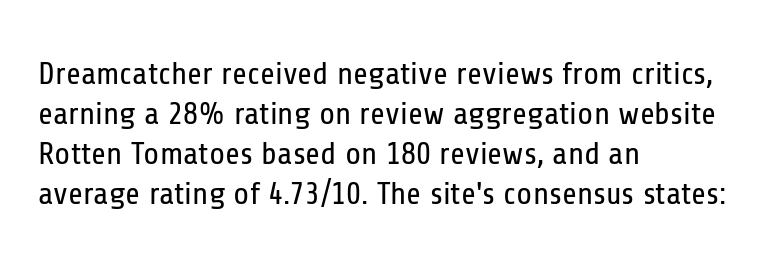
The image shows 32 px regular-weight, condensed sans-serif type, upright; set left-aligned, normal line spacing (1.25x), normal letter spacing, not underlined; low stroke contrast and a medium x-height.
